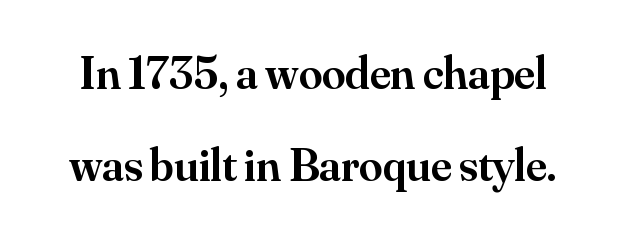
Q: Is the text bold? A: Semi-bold.
Q: Is the text italic (slanted)? A: No, it is upright.
Q: Is the typeface a serif or a sans-serif typeface? A: Serif.
Q: Is the text underlined? A: No.
Q: Is the spacing between letters normal or unusually wide? A: Normal.
Q: Is the spacing between lines tight, normal or loose? A: Loose.
Q: Width (condensed, normal, or wide)? A: Normal.
Q: Stroke contrast? A: Medium.
Q: x-height? A: Small.
Q: Monospaced? A: No.
